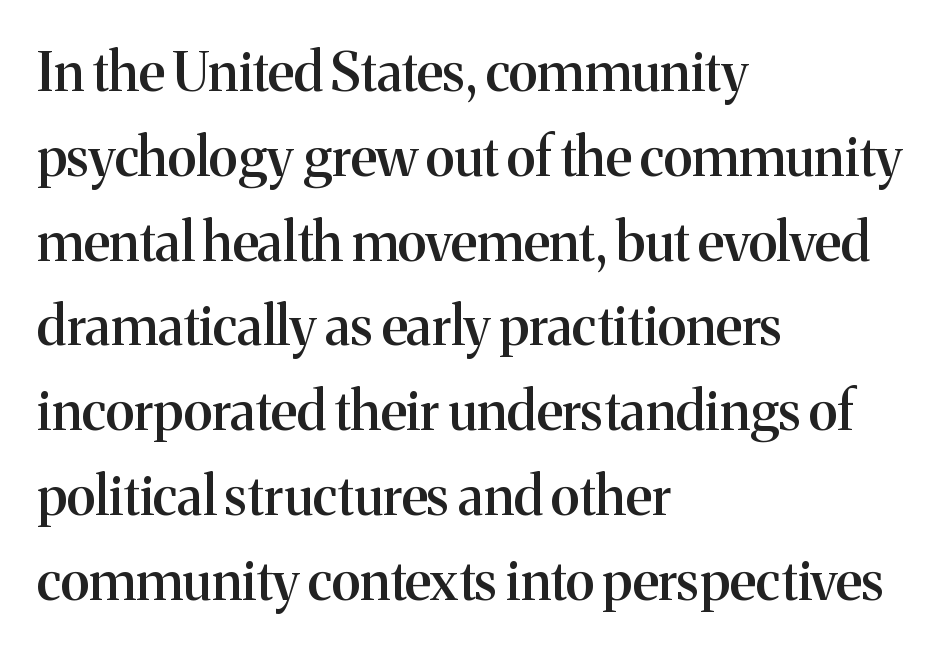
The image shows 54 px semibold serif type, upright; set left-aligned, normal line spacing (1.57x), normal letter spacing, not underlined; medium stroke contrast and a medium x-height.
